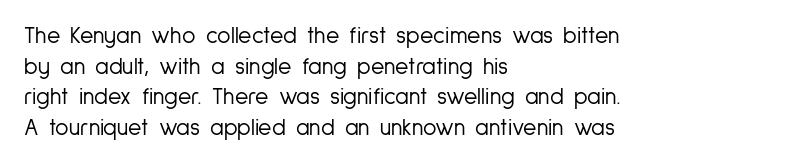
Vertical spacing — default. The text block is weighted toward the left margin, trailing off unevenly rightward. The baseline area is clear. These lines keep a tight, regular rhythm from letter to letter. No extra ink here — the face is not bold.
